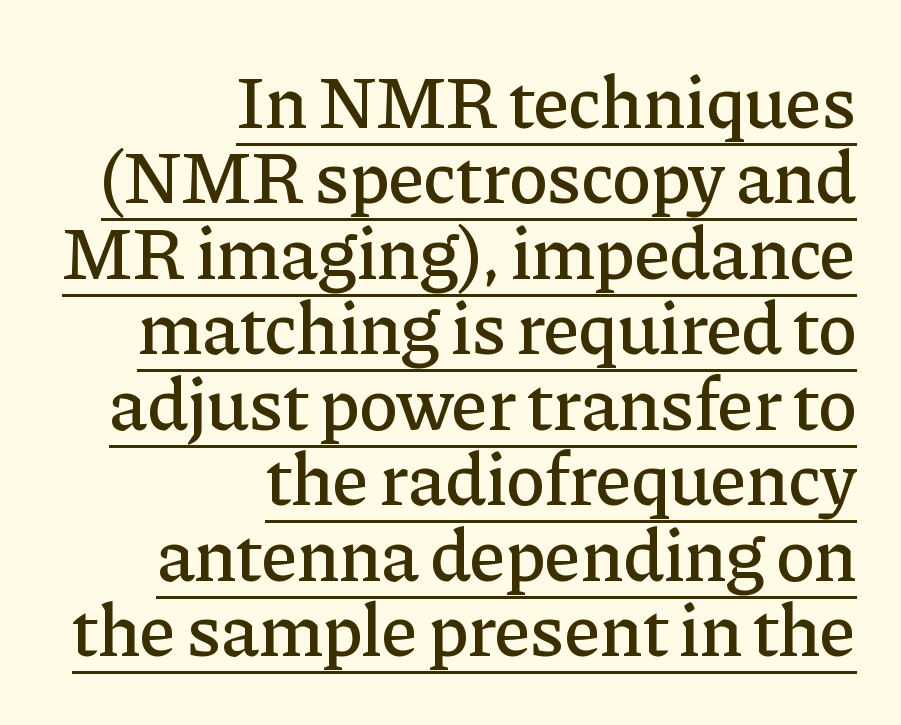
Q: Is the text italic (slanted)? A: No, it is upright.
Q: Is the typeface a serif or a sans-serif typeface? A: Serif.
Q: Is the text underlined? A: Yes.
Q: How is the paragraph aligned? A: Right-aligned.
Q: Is the spacing between letters normal or unusually wide? A: Normal.
Q: Is the spacing between lines tight, normal or loose? A: Tight.
Q: Width (condensed, normal, or wide)? A: Normal.
Q: Stroke contrast? A: Low.
Q: x-height? A: Medium.
Q: Monospaced? A: No.
